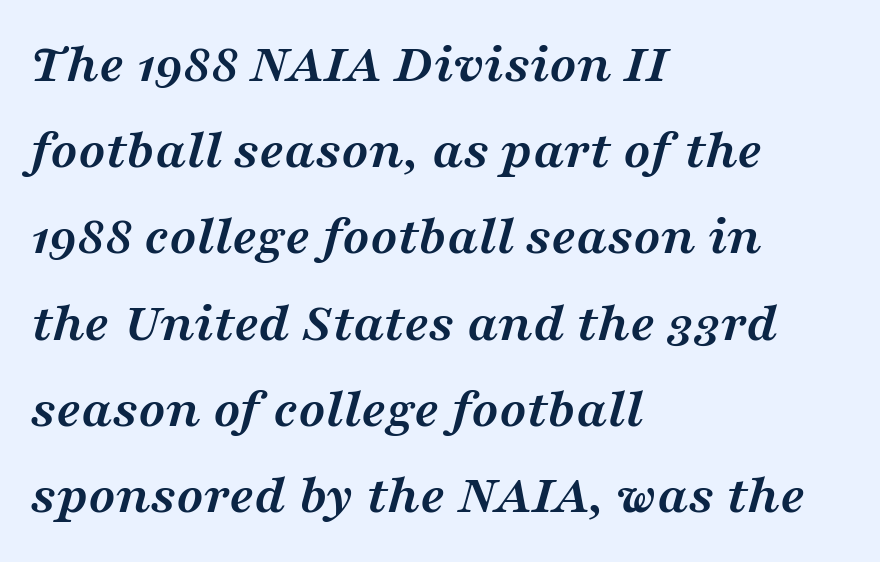
{"serif": "yes", "italic": "yes", "lean": "right", "slant_degrees": 16, "bold": "yes", "weight": "semibold", "width": "wide", "stroke_contrast": "medium", "x_height": "medium", "monospaced": "no", "underline": "no", "align": "left", "line_spacing": "normal", "line_spacing_ratio": 1.54, "letter_spacing": "normal", "letter_spacing_em": 0.0, "glyph_px": 56}
